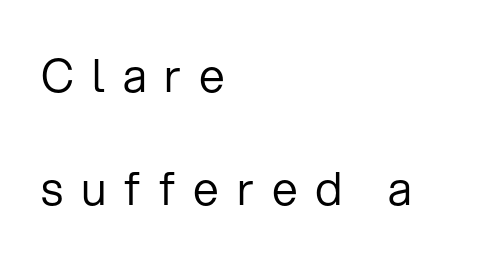
Q: Is the text bold? A: No.
Q: Is the text italic (slanted)? A: No, it is upright.
Q: Is the typeface a serif or a sans-serif typeface? A: Sans-serif.
Q: Is the text underlined? A: No.
Q: How is the paragraph aligned? A: Left-aligned.
Q: Is the spacing between letters normal or unusually wide? A: Unusually wide.
Q: Is the spacing between lines tight, normal or loose? A: Loose.
Q: Width (condensed, normal, or wide)? A: Normal.
Q: Stroke contrast? A: Low.
Q: x-height? A: Medium.
Q: Monospaced? A: No.
